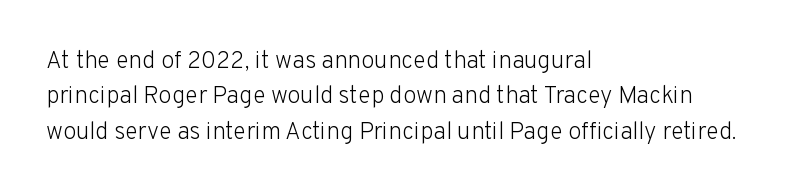
Tracking value appears to be zero — textbook default spacing. Posture: straight, roman, zero tilt. Leftover space on each line is placed entirely after the last word. This is not heavy type; no bold has been used.
